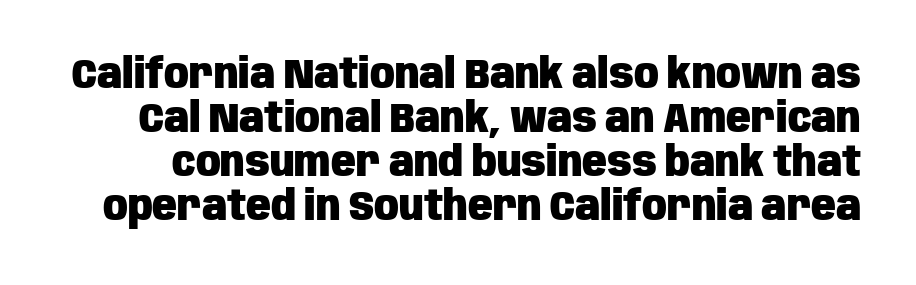
Think of a printed novel: that variable character pitch is what you see here. Nothing sits at the stroke ends, so this counts as sans-serif. The letters are bold, with thick, heavy strokes. This sample uses plain, unmodified letter spacing. Vertical strokes here are truly vertical. Leading is clearly below the norm, producing a dense column.
